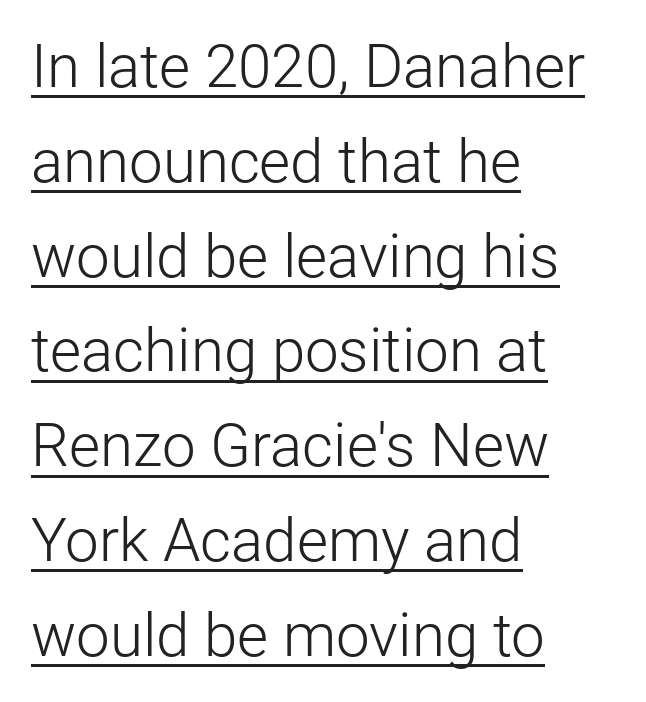
Q: Is the text bold? A: No.
Q: Is the text italic (slanted)? A: No, it is upright.
Q: Is the typeface a serif or a sans-serif typeface? A: Sans-serif.
Q: Is the text underlined? A: Yes.
Q: How is the paragraph aligned? A: Left-aligned.
Q: Is the spacing between letters normal or unusually wide? A: Normal.
Q: Is the spacing between lines tight, normal or loose? A: Normal.
Q: Width (condensed, normal, or wide)? A: Normal.
Q: Stroke contrast? A: Low.
Q: x-height? A: Medium.
Q: Monospaced? A: No.
